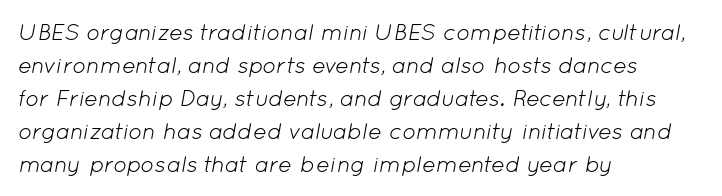
The image shows 23 px text type, italic (leaning right); set left-aligned, normal line spacing (1.44x), normal letter spacing, not underlined.
